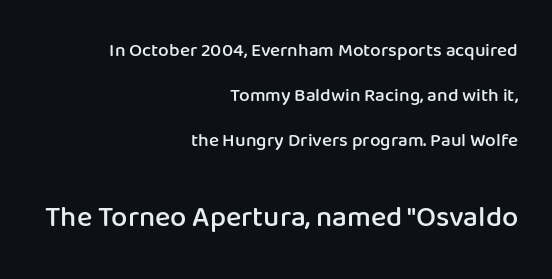
Q: Is the text bold? A: Semi-bold.
Q: Is the text italic (slanted)? A: No, it is upright.
Q: Is the typeface a serif or a sans-serif typeface? A: Sans-serif.
Q: Is the text underlined? A: No.
Q: How is the paragraph aligned? A: Right-aligned.
Q: Is the spacing between letters normal or unusually wide? A: Normal.
Q: Is the spacing between lines tight, normal or loose? A: Loose.
Q: Which block of text is set in a larger size, the first (top) or the second (bottom)? A: The second (bottom) one.
Q: Width (condensed, normal, or wide)? A: Normal.
Q: Stroke contrast? A: Low.
Q: x-height? A: Medium.
Q: Monospaced? A: No.
